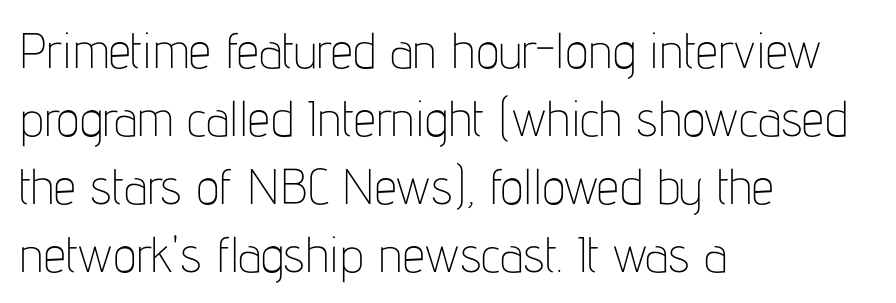
The image shows 50 px thin, condensed sans-serif type, upright; set left-aligned, normal line spacing (1.36x), normal letter spacing, not underlined; low stroke contrast and a medium x-height.
